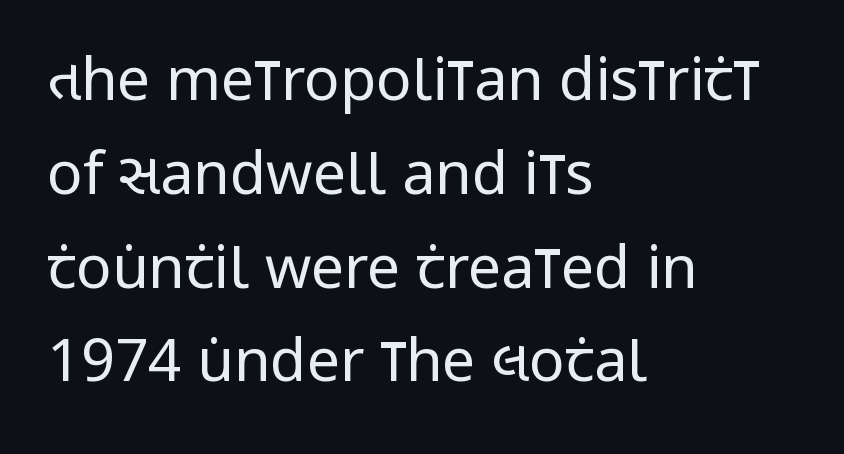
The image shows 59 px regular-weight, condensed sans-serif type, upright; set left-aligned, normal line spacing (1.59x), normal letter spacing, not underlined; low stroke contrast and a large x-height.
